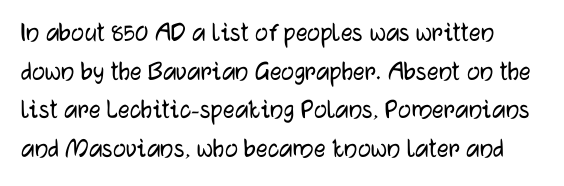
The face used here is proportionally spaced, like ordinary book or web type. Rows of type keep a routine distance in the vertical direction. Do the letters lean? They stand straight. The tracking reads as untouched default to a designer's eye. The words here are not underlined. Serif or sans? Sans — the stroke terminals are bare.
